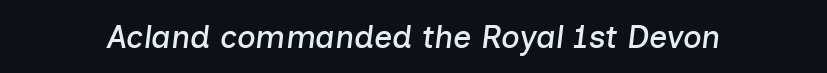
{"italic": "yes", "lean": "right", "slant_degrees": 7, "width": "normal", "stroke_contrast": "low", "x_height": "medium", "monospaced": "no", "underline": "no", "letter_spacing": "normal", "letter_spacing_em": 0.0, "glyph_px": 32}
